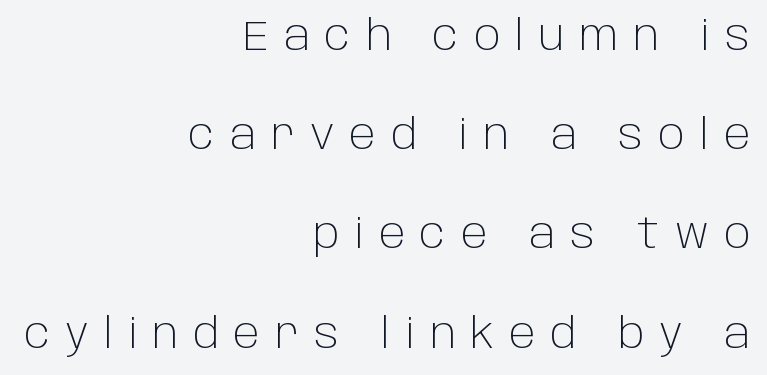
{"serif": "no", "italic": "no", "bold": "no", "weight": "light", "width": "normal", "stroke_contrast": "low", "x_height": "large", "monospaced": "no", "underline": "no", "align": "right", "line_spacing": "loose", "line_spacing_ratio": 2.42, "letter_spacing": "wide", "letter_spacing_em": 0.37, "glyph_px": 41}
